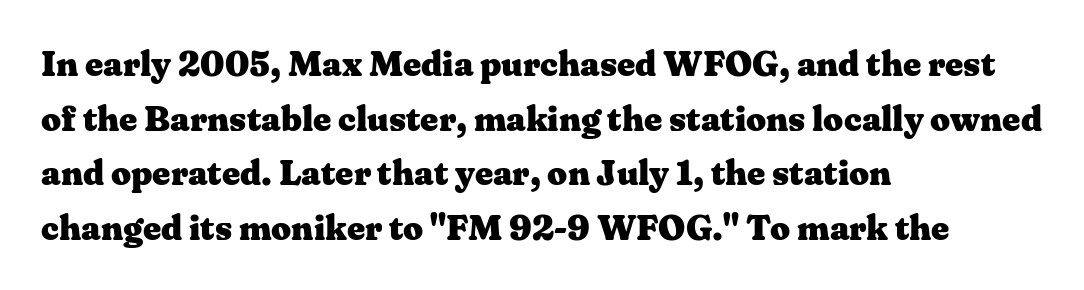
Q: Is the text bold? A: Yes.
Q: Is the text italic (slanted)? A: No, it is upright.
Q: Is the typeface a serif or a sans-serif typeface? A: Serif.
Q: Is the text underlined? A: No.
Q: How is the paragraph aligned? A: Left-aligned.
Q: Is the spacing between letters normal or unusually wide? A: Normal.
Q: Is the spacing between lines tight, normal or loose? A: Normal.
Q: Width (condensed, normal, or wide)? A: Wide.
Q: Stroke contrast? A: Medium.
Q: x-height? A: Medium.
Q: Monospaced? A: No.
